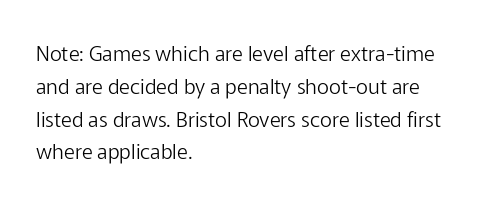
{"italic": "no", "bold": "no", "underline": "no", "align": "left", "line_spacing": "normal", "line_spacing_ratio": 1.56, "letter_spacing": "normal", "letter_spacing_em": 0.0, "glyph_px": 21}
